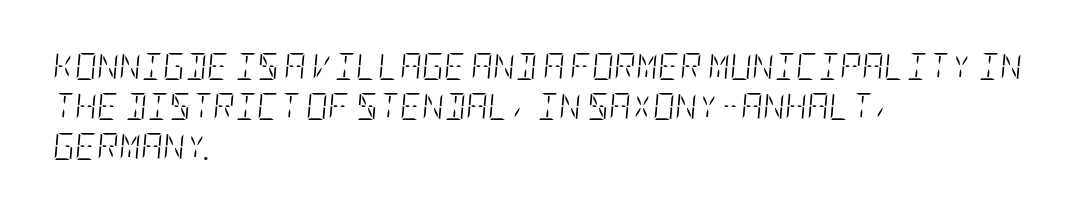
{"italic": "yes", "lean": "right", "slant_degrees": 5, "bold": "no", "underline": "no", "align": "left", "line_spacing": "normal", "line_spacing_ratio": 1.48, "letter_spacing": "normal", "letter_spacing_em": 0.0, "glyph_px": 27}
